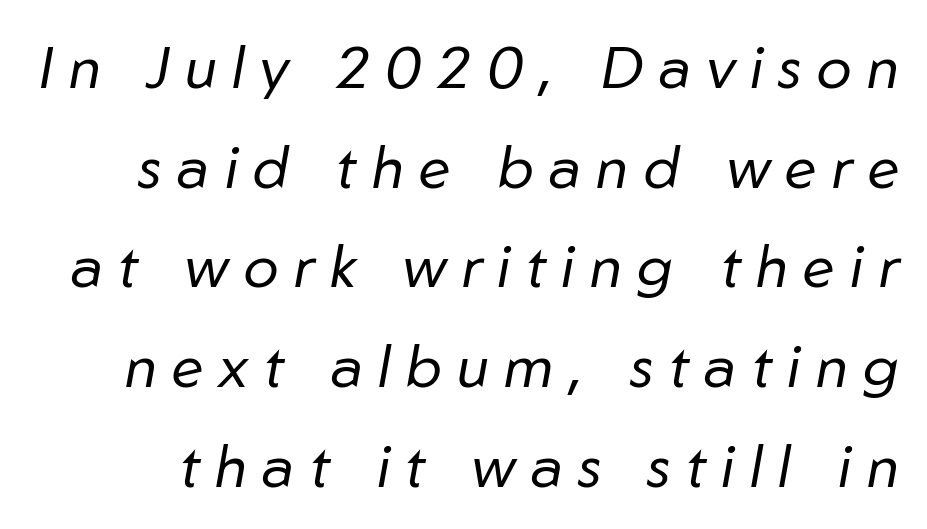
The image shows 59 px regular-weight type, italic (leaning right); set normal line spacing (1.69x), unusually wide letter spacing (+0.26 em), not underlined; low stroke contrast and a medium x-height.
